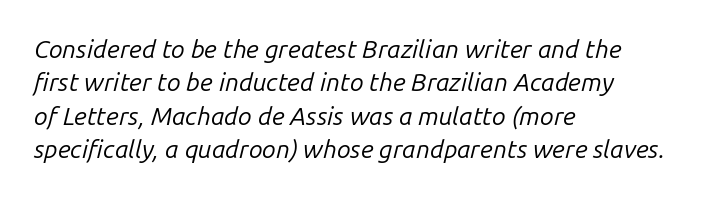
Regarding leading, the lines here are spaced in the standard way. Nothing unusual about the tracking: characters are spaced as the font intends. Every row of glyphs begins at an identical x-position on the left. A quiet, ordinary-to-light weight characterises the typeface. Slanted lettering throughout. The space beneath each line is pristine and unruled.
